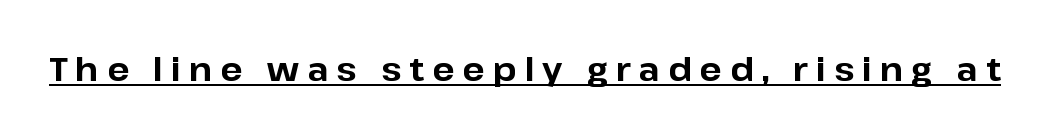
The image shows 33 px bold sans-serif type, upright; set unusually wide letter spacing (+0.24 em), underlined; low stroke contrast and a medium x-height.
